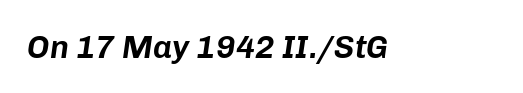
The image shows 32 px text type, italic (leaning right); set normal letter spacing, not underlined; low stroke contrast and a medium x-height.
